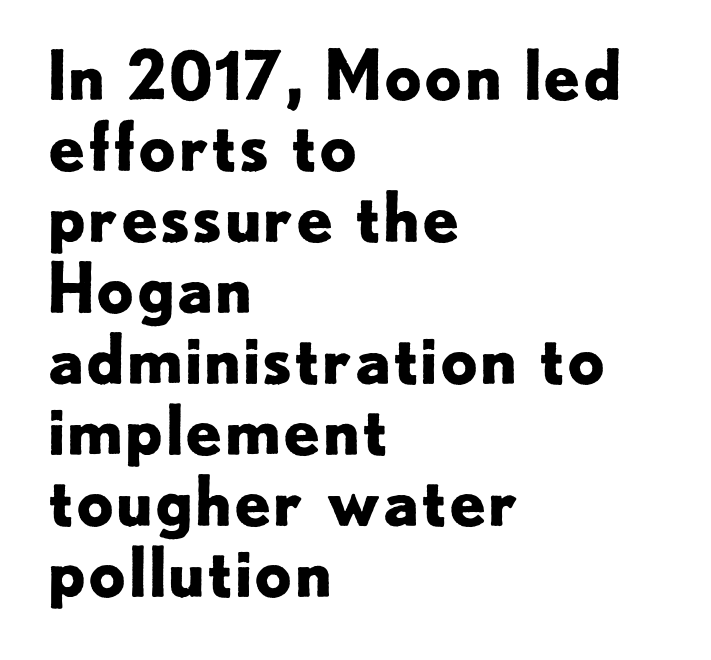
Q: Is the text bold? A: Yes.
Q: Is the text italic (slanted)? A: No, it is upright.
Q: Is the typeface a serif or a sans-serif typeface? A: Sans-serif.
Q: Is the text underlined? A: No.
Q: How is the paragraph aligned? A: Left-aligned.
Q: Is the spacing between letters normal or unusually wide? A: Normal.
Q: Is the spacing between lines tight, normal or loose? A: Tight.
Q: Width (condensed, normal, or wide)? A: Normal.
Q: Stroke contrast? A: Low.
Q: x-height? A: Small.
Q: Monospaced? A: No.
